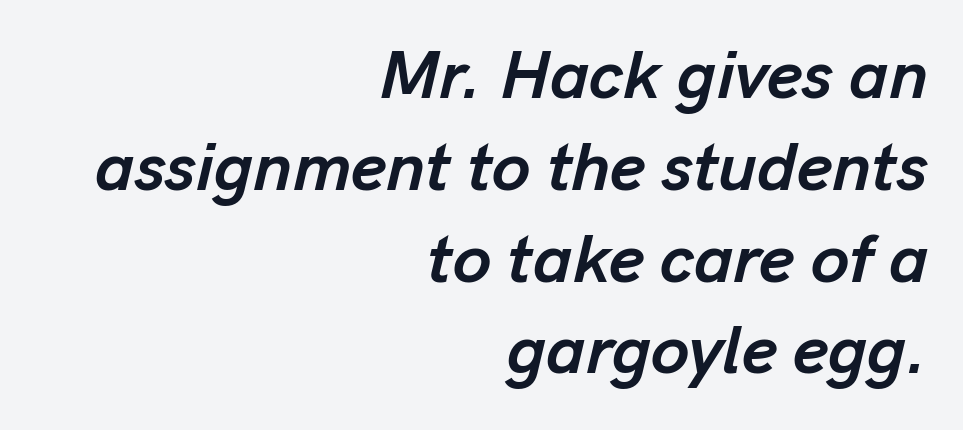
Q: Is the text bold? A: Yes.
Q: Is the text italic (slanted)? A: Yes, it leans right by about 13 degrees.
Q: Is the text underlined? A: No.
Q: How is the paragraph aligned? A: Right-aligned.
Q: Is the spacing between letters normal or unusually wide? A: Normal.
Q: Is the spacing between lines tight, normal or loose? A: Normal.
Q: Width (condensed, normal, or wide)? A: Normal.
Q: Stroke contrast? A: Low.
Q: x-height? A: Medium.
Q: Monospaced? A: No.
